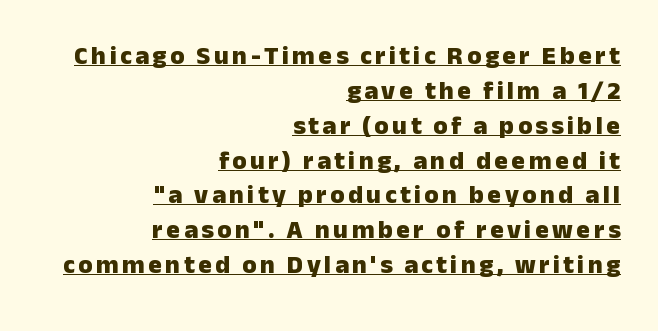
Q: Is the text bold? A: Yes.
Q: Is the text italic (slanted)? A: No, it is upright.
Q: Is the text underlined? A: Yes.
Q: How is the paragraph aligned? A: Right-aligned.
Q: Is the spacing between lines tight, normal or loose? A: Normal.
